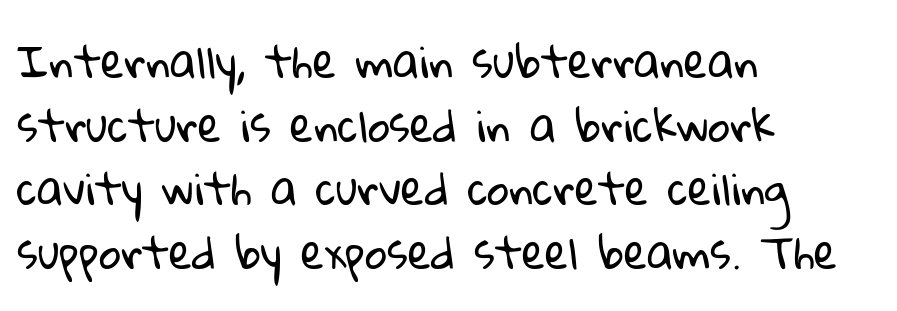
{"serif": "no", "bold": "no", "weight": "regular", "width": "normal", "stroke_contrast": "low", "x_height": "medium", "monospaced": "no", "underline": "no", "align": "left", "line_spacing": "normal", "line_spacing_ratio": 1.48, "letter_spacing": "normal", "letter_spacing_em": 0.0, "glyph_px": 43}
